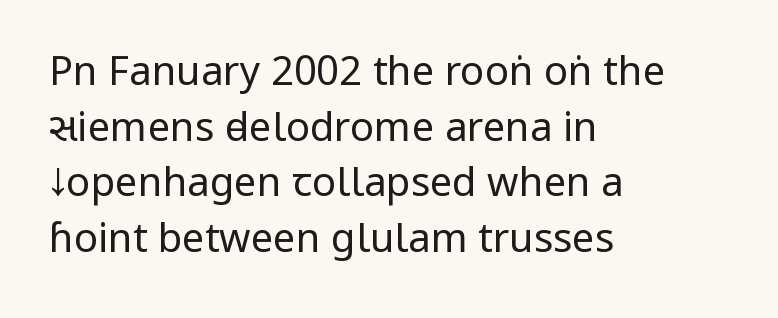
Q: Is the text bold? A: No.
Q: Is the text italic (slanted)? A: No, it is upright.
Q: Is the typeface a serif or a sans-serif typeface? A: Sans-serif.
Q: Is the text underlined? A: No.
Q: How is the paragraph aligned? A: Left-aligned.
Q: Is the spacing between letters normal or unusually wide? A: Normal.
Q: Is the spacing between lines tight, normal or loose? A: Normal.
Q: Width (condensed, normal, or wide)? A: Condensed.
Q: Stroke contrast? A: Low.
Q: x-height? A: Large.
Q: Monospaced? A: No.
